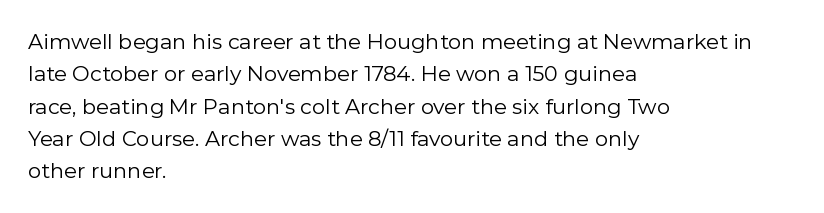
Words float on clear page, feet unadorned. Letters have the restrained weight of plain body copy at most. Horizontal alignment here is leftward, the default for most running prose. Whoever set this chose a conventional vertical rhythm. This sample uses an upright cut, with every glyph sitting square on the baseline.
